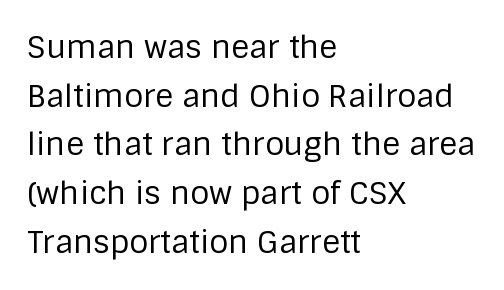
The image shows 31 px regular-weight sans-serif type, upright; set left-aligned, normal line spacing (1.57x), normal letter spacing, not underlined; low stroke contrast and a large x-height.
